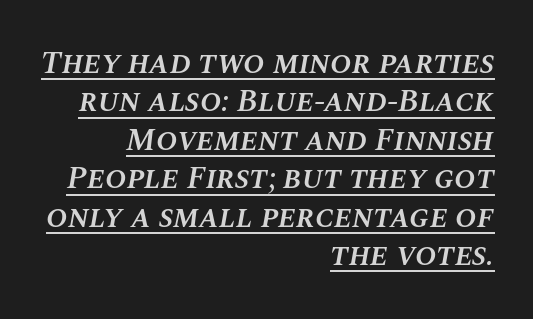
The image shows 32 px semibold type, italic (leaning right); set right-aligned, line spacing 1.2x, normal letter spacing, underlined; medium stroke contrast and a large x-height.
